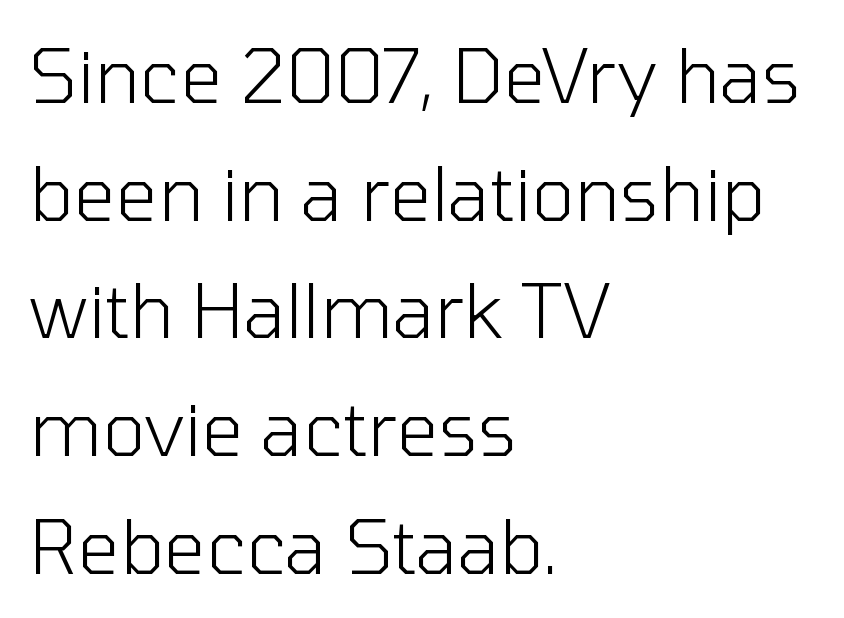
The image shows 74 px light sans-serif type, upright; set left-aligned, normal line spacing (1.59x), normal letter spacing, not underlined; low stroke contrast and a medium x-height.
